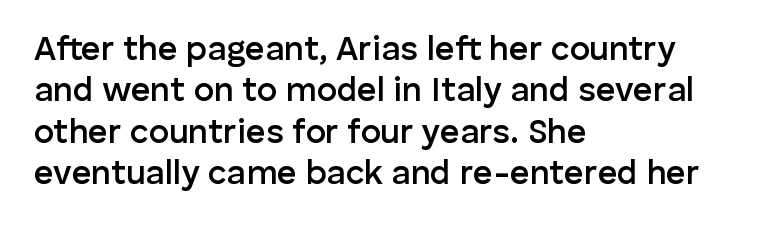
The image shows 34 px semibold sans-serif type, upright; set left-aligned, line spacing 1.22x, normal letter spacing, not underlined; low stroke contrast and a medium x-height.
